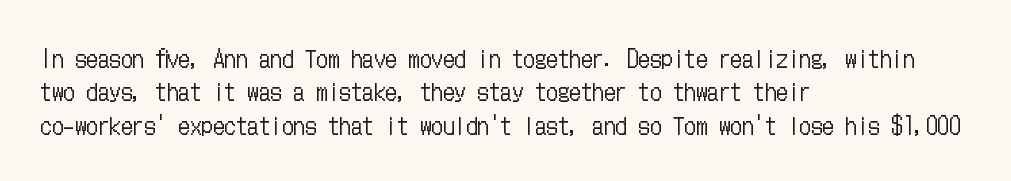
{"italic": "no", "bold": "no", "underline": "no", "align": "left", "line_spacing": "normal", "line_spacing_ratio": 1.45, "letter_spacing": "normal", "letter_spacing_em": 0.0, "glyph_px": 23}
